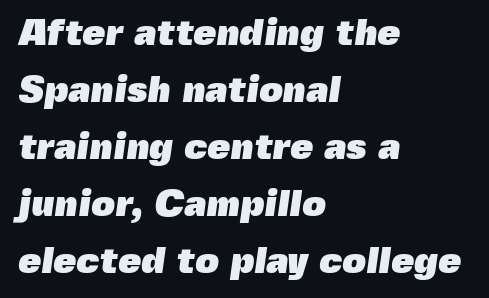
{"serif": "no", "bold": "yes", "weight": "heavy", "width": "normal", "x_height": "medium", "monospaced": "no", "underline": "no", "align": "left", "line_spacing": "normal", "line_spacing_ratio": 1.54, "letter_spacing": "normal", "letter_spacing_em": 0.0, "glyph_px": 37}
